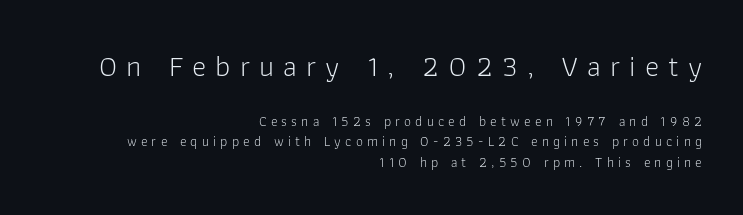
Q: Is the text bold? A: No.
Q: Is the text italic (slanted)? A: No, it is upright.
Q: Is the typeface a serif or a sans-serif typeface? A: Sans-serif.
Q: Is the text underlined? A: No.
Q: How is the paragraph aligned? A: Right-aligned.
Q: Is the spacing between letters normal or unusually wide? A: Unusually wide.
Q: Is the spacing between lines tight, normal or loose? A: Normal.
Q: Which block of text is set in a larger size, the first (top) or the second (bottom)? A: The first (top) one.
Q: Width (condensed, normal, or wide)? A: Normal.
Q: Stroke contrast? A: Low.
Q: x-height? A: Medium.
Q: Monospaced? A: No.
